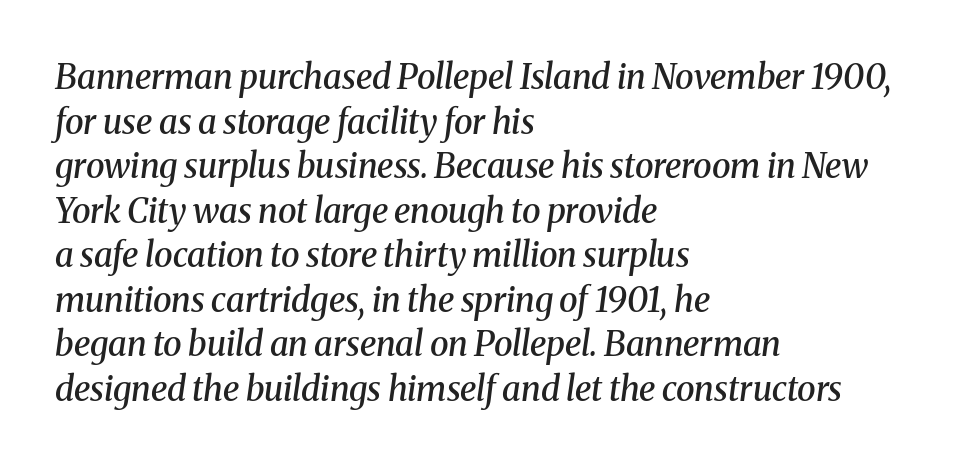
Q: Is the text bold? A: Semi-bold.
Q: Is the text italic (slanted)? A: Yes, it leans right by about 8 degrees.
Q: Is the typeface a serif or a sans-serif typeface? A: Serif.
Q: Is the text underlined? A: No.
Q: How is the paragraph aligned? A: Left-aligned.
Q: Is the spacing between letters normal or unusually wide? A: Normal.
Q: Is the spacing between lines tight, normal or loose? A: Normal.
Q: Width (condensed, normal, or wide)? A: Normal.
Q: Stroke contrast? A: Medium.
Q: x-height? A: Medium.
Q: Monospaced? A: No.
